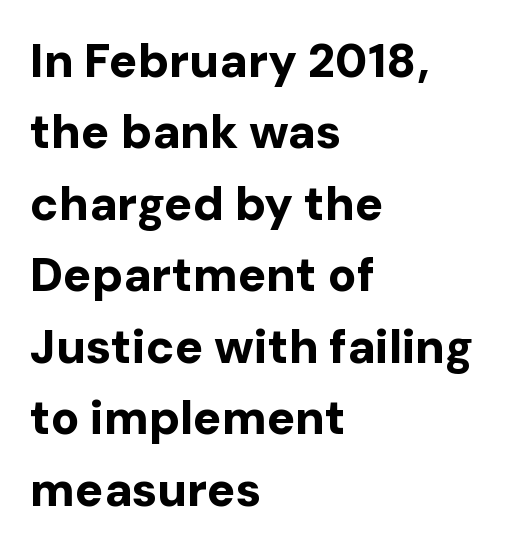
{"serif": "no", "italic": "no", "bold": "yes", "weight": "bold", "width": "normal", "stroke_contrast": "low", "x_height": "medium", "monospaced": "no", "underline": "no", "align": "left", "line_spacing": "normal", "line_spacing_ratio": 1.52, "letter_spacing": "normal", "letter_spacing_em": 0.0, "glyph_px": 47}
